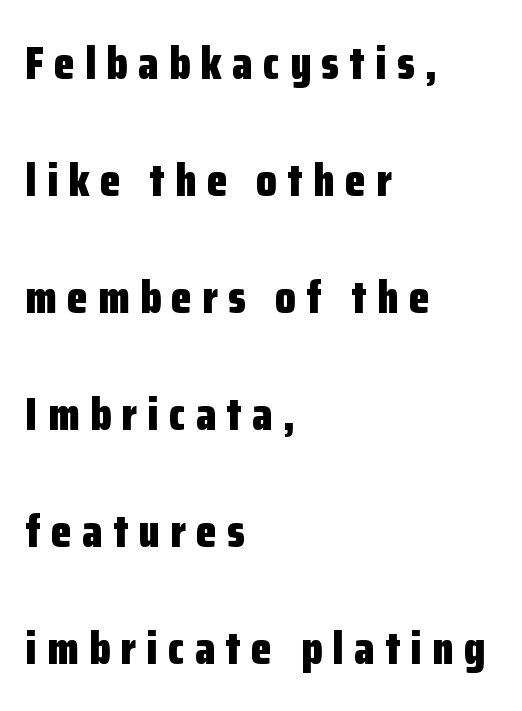
Q: Is the text bold? A: Yes.
Q: Is the text italic (slanted)? A: No, it is upright.
Q: Is the typeface a serif or a sans-serif typeface? A: Sans-serif.
Q: Is the text underlined? A: No.
Q: How is the paragraph aligned? A: Left-aligned.
Q: Is the spacing between letters normal or unusually wide? A: Unusually wide.
Q: Is the spacing between lines tight, normal or loose? A: Loose.
Q: Width (condensed, normal, or wide)? A: Condensed.
Q: Stroke contrast? A: Low.
Q: x-height? A: Medium.
Q: Monospaced? A: No.
